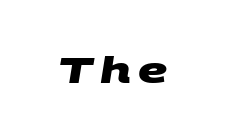
The letters carry no serifs — their stems end cleanly without finishing strokes. Spacing verdict: proportional, widths tailored to each character. Every letter is thick-stroked: bold, no question. The gap between lines stays unmarked.
